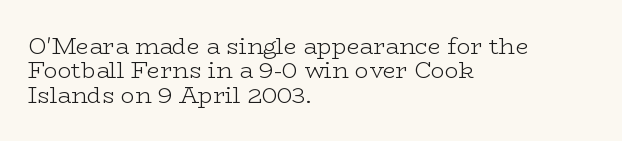
Q: Is the text bold? A: No.
Q: Is the text italic (slanted)? A: No, it is upright.
Q: Is the text underlined? A: No.
Q: How is the paragraph aligned? A: Left-aligned.
Q: Is the spacing between letters normal or unusually wide? A: Normal.
Q: Is the spacing between lines tight, normal or loose? A: Tight.
